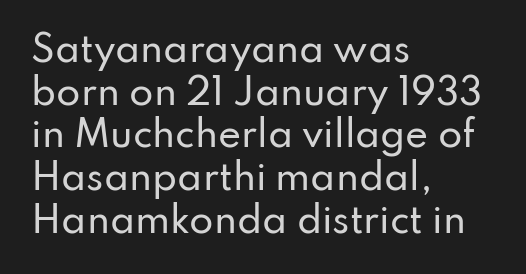
Q: Is the text italic (slanted)? A: No, it is upright.
Q: Is the typeface a serif or a sans-serif typeface? A: Sans-serif.
Q: Is the text underlined? A: No.
Q: How is the paragraph aligned? A: Left-aligned.
Q: Is the spacing between letters normal or unusually wide? A: Normal.
Q: Width (condensed, normal, or wide)? A: Normal.
Q: Stroke contrast? A: Low.
Q: x-height? A: Small.
Q: Monospaced? A: No.
